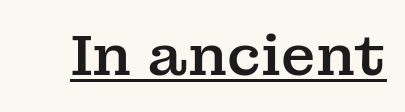
{"serif": "yes", "italic": "no", "width": "normal", "stroke_contrast": "medium", "x_height": "medium", "monospaced": "no", "underline": "yes", "letter_spacing": "normal", "letter_spacing_em": 0.0, "glyph_px": 57}
